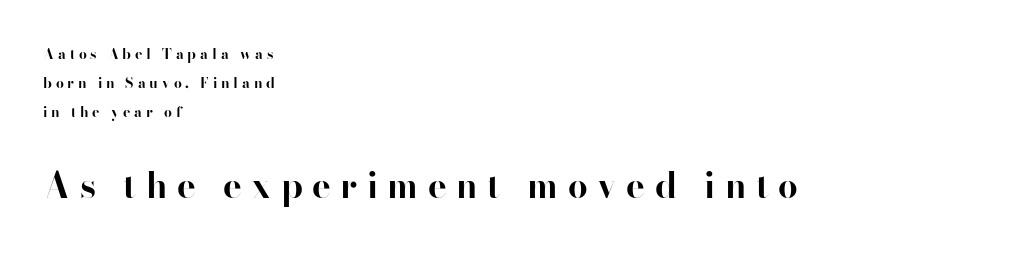
The image shows 35 px bold sans-serif type, upright; set left-aligned, loose line spacing (2.08x), unusually wide letter spacing (+0.27 em), not underlined; the second (bottom) block is 2.5x larger; high stroke contrast and a small x-height.
